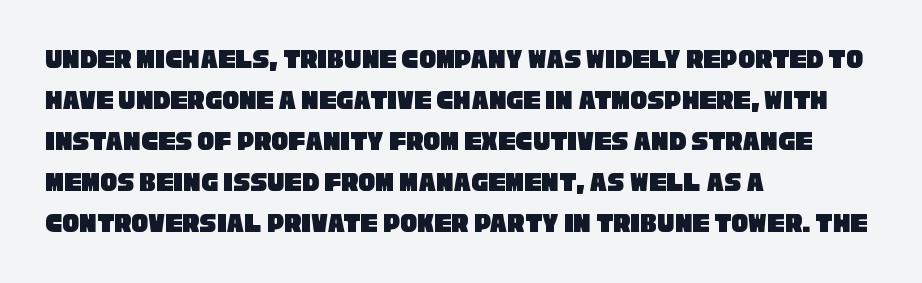
Q: Is the typeface a serif or a sans-serif typeface? A: Sans-serif.
Q: Is the text underlined? A: No.
Q: How is the paragraph aligned? A: Left-aligned.
Q: Is the spacing between letters normal or unusually wide? A: Normal.
Q: Is the spacing between lines tight, normal or loose? A: Normal.
Q: Width (condensed, normal, or wide)? A: Condensed.
Q: Stroke contrast? A: Low.
Q: x-height? A: Large.
Q: Monospaced? A: No.
